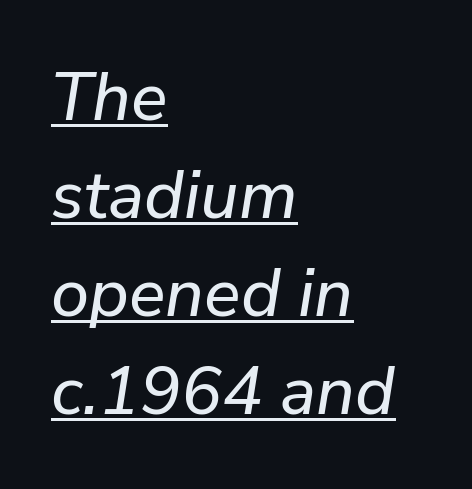
The image shows 68 px text type, italic (leaning right); set left-aligned, normal line spacing (1.44x), normal letter spacing, underlined; low stroke contrast and a medium x-height.
